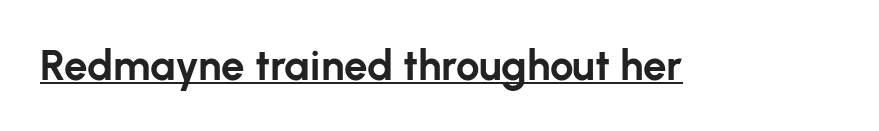
The image shows 42 px bold sans-serif type, upright; set normal letter spacing, underlined; low stroke contrast and a medium x-height.
